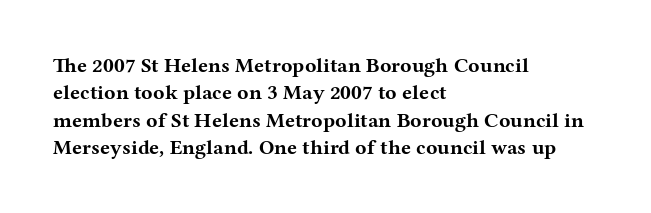
Q: Is the text bold? A: Yes.
Q: Is the text italic (slanted)? A: No, it is upright.
Q: Is the text underlined? A: No.
Q: How is the paragraph aligned? A: Left-aligned.
Q: Is the spacing between letters normal or unusually wide? A: Normal.
Q: Is the spacing between lines tight, normal or loose? A: Normal.
